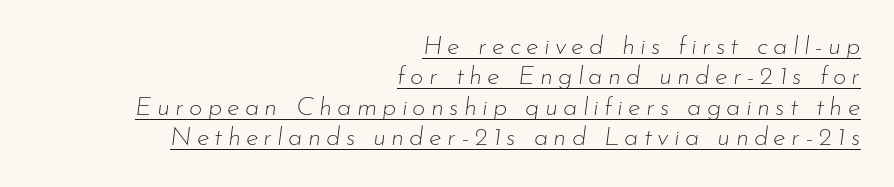
{"italic": "yes", "lean": "right", "slant_degrees": 7, "bold": "no", "underline": "yes", "align": "right", "line_spacing_ratio": 1.17, "letter_spacing": "wide", "letter_spacing_em": 0.2, "glyph_px": 26}
